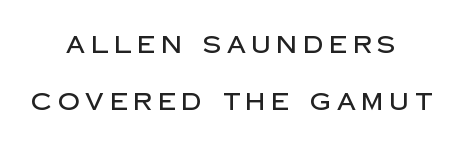
Q: Is the text italic (slanted)? A: No, it is upright.
Q: Is the text underlined? A: No.
Q: How is the paragraph aligned? A: Centered.
Q: Is the spacing between letters normal or unusually wide? A: Unusually wide.
Q: Is the spacing between lines tight, normal or loose? A: Loose.
